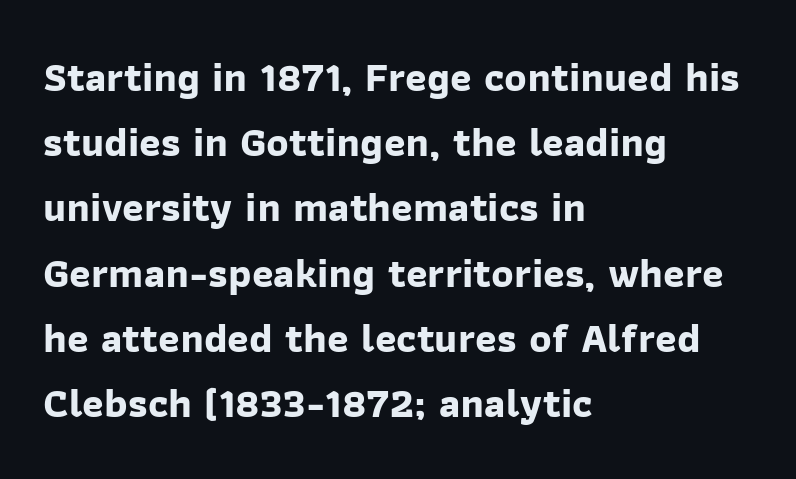
Heavy, bold letterforms. To sum up the face: it is a sans, with no serifs. Decoration check: the copy has no underline. Students, observe: this is what conventionally led text looks like. These lines are rendered in a variable-pitch font. The lines in this sample share a left origin and differ only in where they stop.
